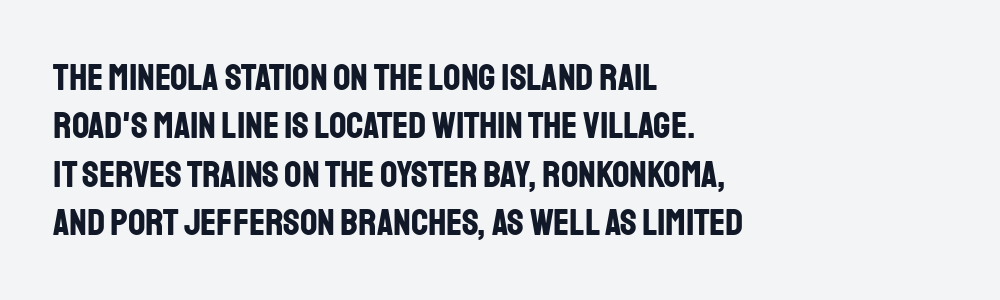
{"serif": "no", "italic": "no", "bold": "yes", "weight": "bold", "width": "condensed", "stroke_contrast": "low", "x_height": "large", "monospaced": "no", "underline": "no", "align": "left", "line_spacing": "normal", "line_spacing_ratio": 1.27, "letter_spacing": "normal", "letter_spacing_em": 0.0, "glyph_px": 38}
